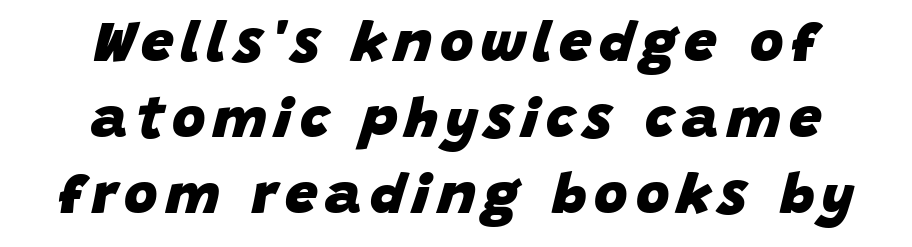
Q: Is the text bold? A: Yes.
Q: Is the text italic (slanted)? A: Yes, it leans right by about 15 degrees.
Q: Is the text underlined? A: No.
Q: How is the paragraph aligned? A: Centered.
Q: Is the spacing between lines tight, normal or loose? A: Normal.
Q: Width (condensed, normal, or wide)? A: Normal.
Q: Stroke contrast? A: Low.
Q: x-height? A: Large.
Q: Monospaced? A: No.
